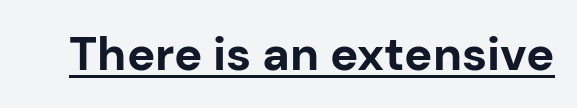
{"serif": "no", "italic": "no", "bold": "yes", "weight": "bold", "width": "normal", "stroke_contrast": "low", "x_height": "medium", "monospaced": "no", "underline": "yes", "letter_spacing": "normal", "letter_spacing_em": 0.0, "glyph_px": 47}
